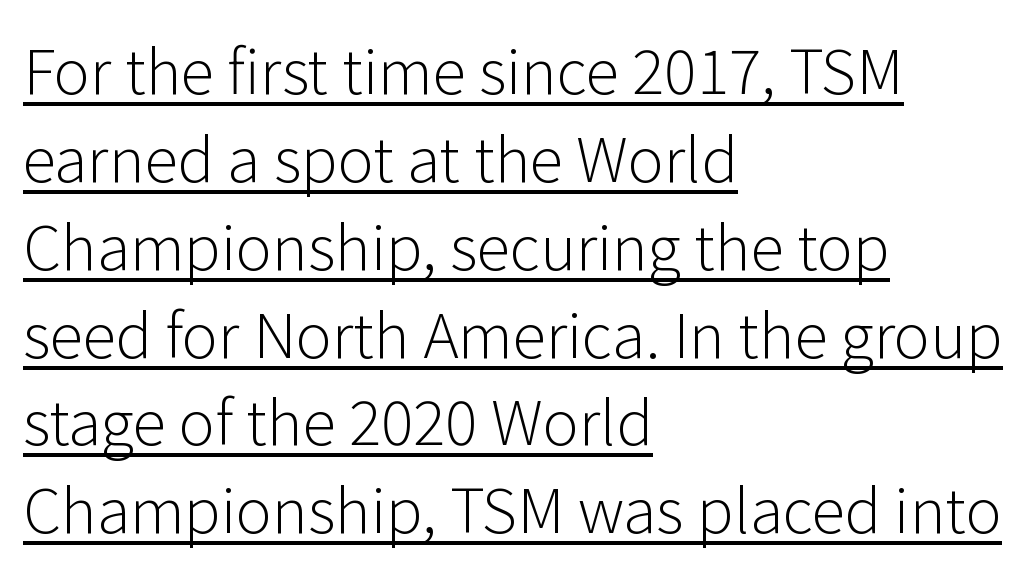
{"serif": "no", "italic": "no", "bold": "no", "weight": "light", "width": "normal", "stroke_contrast": "low", "x_height": "medium", "monospaced": "no", "underline": "yes", "align": "left", "line_spacing": "normal", "line_spacing_ratio": 1.44, "letter_spacing": "normal", "letter_spacing_em": 0.0, "glyph_px": 61}
